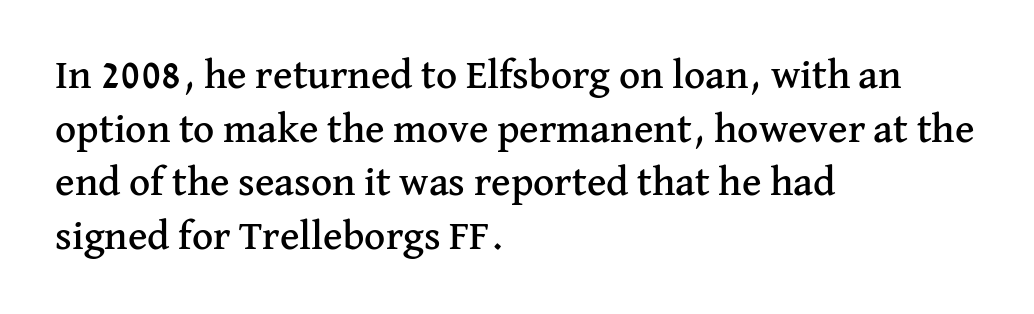
{"serif": "yes", "italic": "no", "width": "normal", "stroke_contrast": "medium", "x_height": "medium", "monospaced": "no", "underline": "no", "align": "left", "line_spacing": "normal", "line_spacing_ratio": 1.31, "letter_spacing": "normal", "letter_spacing_em": 0.0, "glyph_px": 41}
